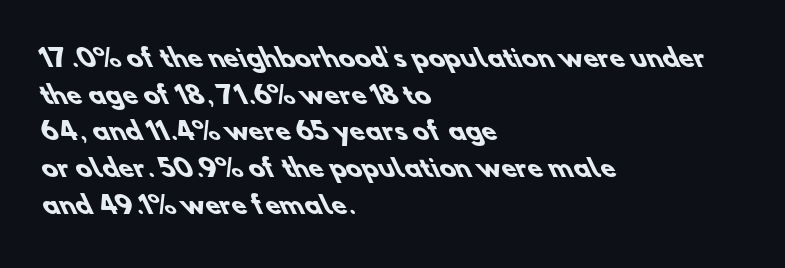
You'd pick this weight for a headline — it's a proper bold. Rule under the text: the space is simply empty. Caption: multi-line text, flush left, ragged right. One glance says typical: line gaps are just what's usual. Honestly, the letter spacing is just normal — you wouldn't notice it.
